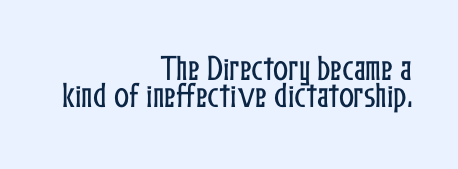
The image shows 28 px condensed type, upright; set right-aligned, tight line spacing (0.96x), normal letter spacing, not underlined; low stroke contrast and a medium x-height.
